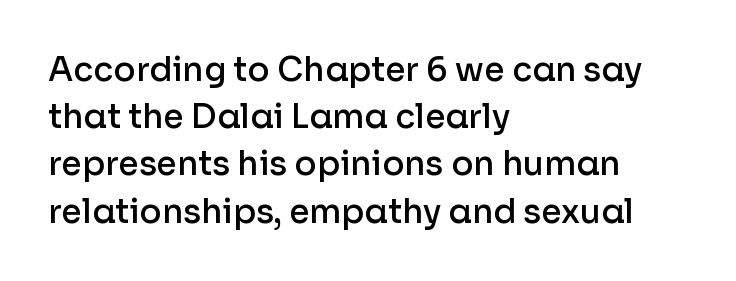
{"serif": "no", "italic": "no", "bold": "semi", "weight": "semibold", "width": "normal", "stroke_contrast": "low", "x_height": "medium", "monospaced": "no", "underline": "no", "align": "left", "line_spacing": "normal", "line_spacing_ratio": 1.43, "letter_spacing": "normal", "letter_spacing_em": 0.0, "glyph_px": 33}
